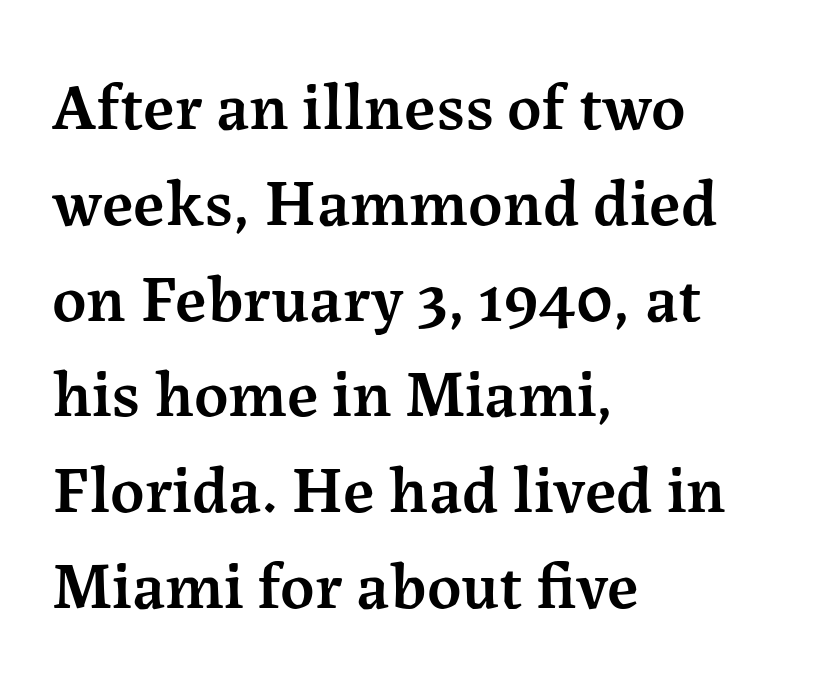
{"serif": "yes", "italic": "no", "bold": "semi", "weight": "semibold", "width": "normal", "stroke_contrast": "medium", "x_height": "medium", "monospaced": "no", "underline": "no", "align": "left", "line_spacing": "normal", "line_spacing_ratio": 1.43, "letter_spacing": "normal", "letter_spacing_em": 0.0, "glyph_px": 67}
